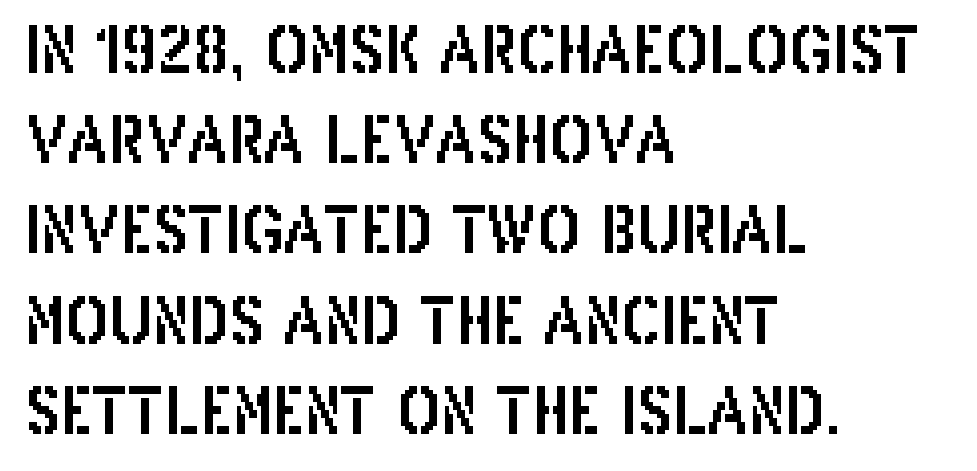
{"serif": "no", "italic": "no", "width": "condensed", "stroke_contrast": "low", "x_height": "large", "monospaced": "no", "underline": "no", "align": "left", "line_spacing": "normal", "line_spacing_ratio": 1.41, "letter_spacing": "normal", "letter_spacing_em": 0.0, "glyph_px": 64}
